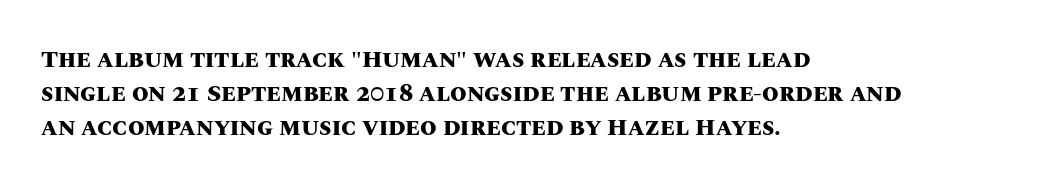
Q: Is the text bold? A: Yes.
Q: Is the text italic (slanted)? A: No, it is upright.
Q: Is the text underlined? A: No.
Q: How is the paragraph aligned? A: Left-aligned.
Q: Is the spacing between letters normal or unusually wide? A: Normal.
Q: Is the spacing between lines tight, normal or loose? A: Normal.
